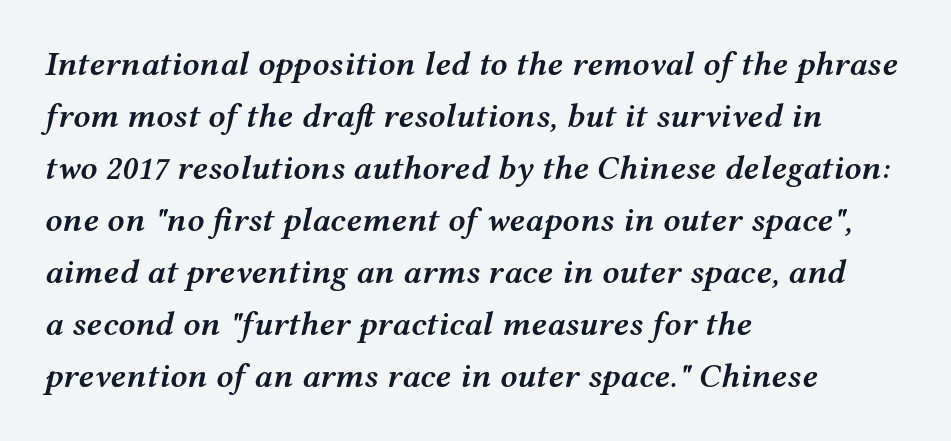
Q: Is the text bold? A: Semi-bold.
Q: Is the text italic (slanted)? A: Yes, it leans right by about 12 degrees.
Q: Is the text underlined? A: No.
Q: How is the paragraph aligned? A: Left-aligned.
Q: Is the spacing between letters normal or unusually wide? A: Normal.
Q: Is the spacing between lines tight, normal or loose? A: Normal.
Q: Width (condensed, normal, or wide)? A: Wide.
Q: Stroke contrast? A: Medium.
Q: x-height? A: Medium.
Q: Monospaced? A: No.
